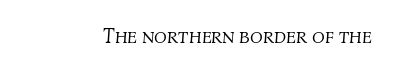
Q: Is the text bold? A: No.
Q: Is the text italic (slanted)? A: Yes, it leans right by about 4 degrees.
Q: Is the text underlined? A: No.
Q: Is the spacing between letters normal or unusually wide? A: Normal.
